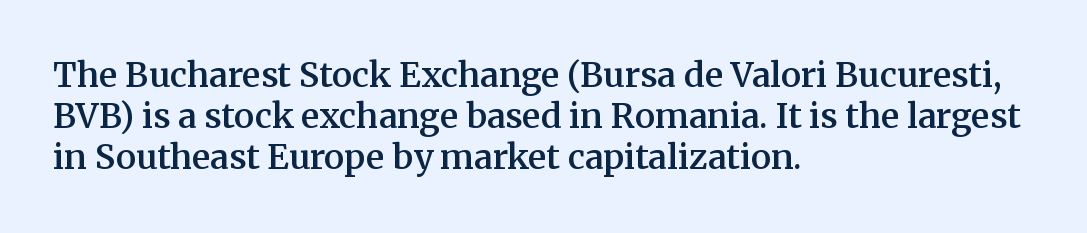
{"serif": "yes", "italic": "no", "bold": "semi", "weight": "semibold", "width": "normal", "stroke_contrast": "medium", "x_height": "medium", "monospaced": "no", "underline": "no", "align": "left", "line_spacing_ratio": 1.21, "letter_spacing": "normal", "letter_spacing_em": 0.0, "glyph_px": 34}
